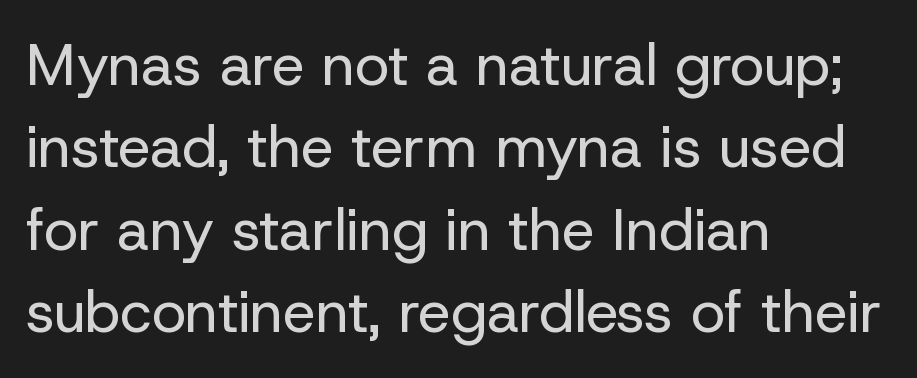
The image shows 58 px regular-weight sans-serif type, upright; set left-aligned, normal line spacing (1.42x), normal letter spacing, not underlined; low stroke contrast and a medium x-height.
